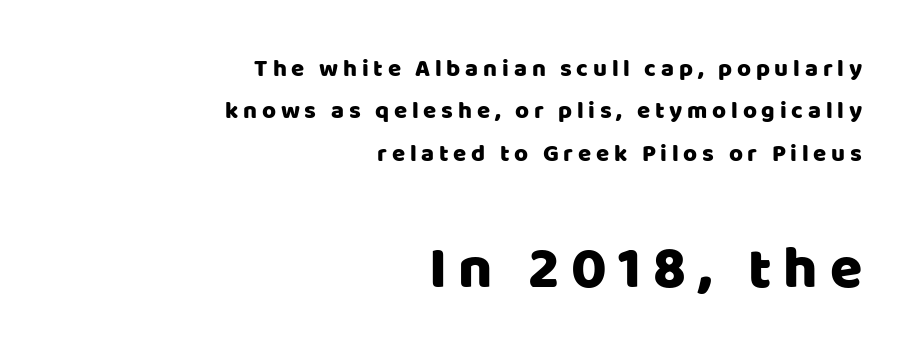
The image shows 59 px sans-serif type, upright; set right-aligned, line spacing 1.77x, unusually wide letter spacing (+0.2 em), not underlined; the second (bottom) block is 2.46x larger; low stroke contrast and a large x-height.
